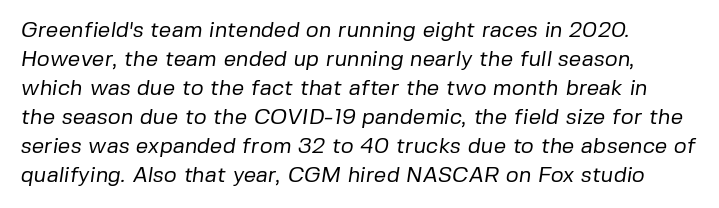
The image shows 22 px text type; set left-aligned, normal line spacing (1.32x), normal letter spacing, not underlined.
